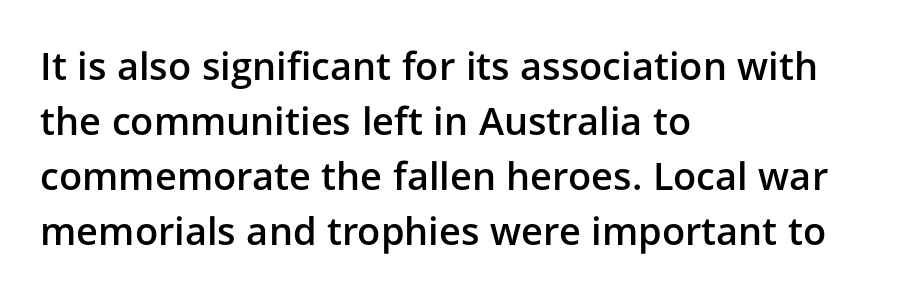
The image shows 38 px semibold sans-serif type, upright; set left-aligned, normal line spacing (1.45x), normal letter spacing, not underlined; low stroke contrast and a medium x-height.
